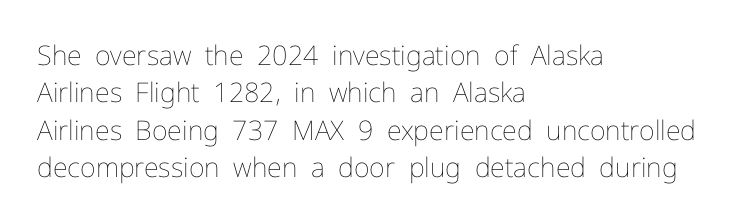
The image shows 27 px text type, upright; set left-aligned, normal line spacing (1.38x), normal letter spacing, not underlined.
